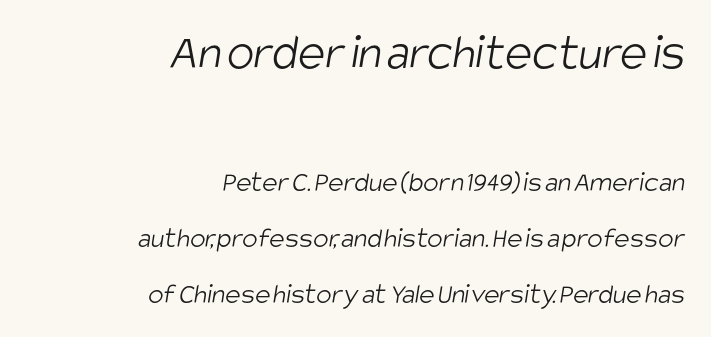
{"serif": "no", "bold": "no", "weight": "light", "width": "condensed", "stroke_contrast": "low", "x_height": "large", "monospaced": "no", "underline": "no", "align": "right", "line_spacing": "loose", "line_spacing_ratio": 1.94, "letter_spacing": "normal", "letter_spacing_em": 0.0, "larger_block": "first", "size_ratio": 1.76, "glyph_px": 51}
